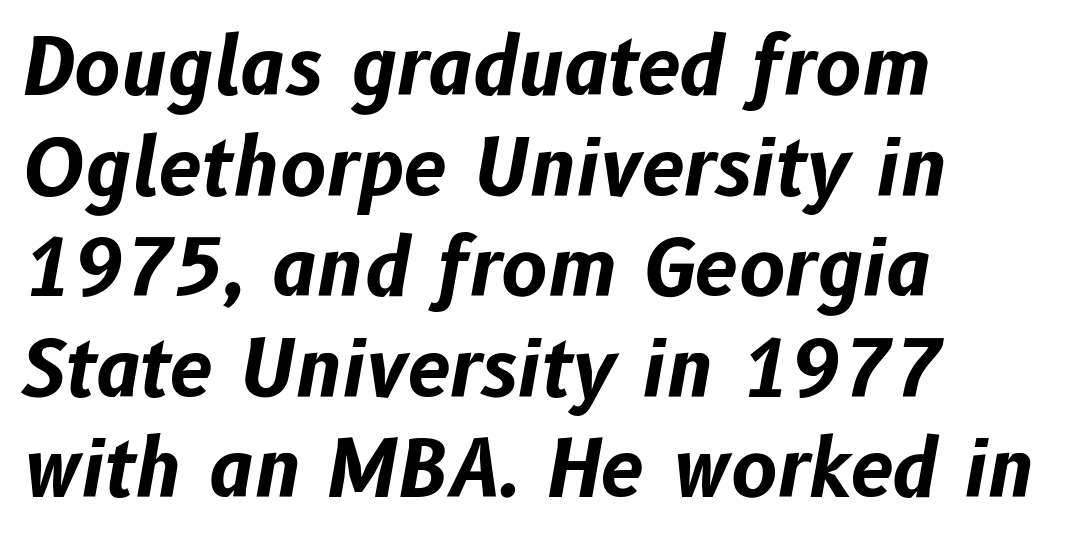
Q: Is the text bold? A: Yes.
Q: Is the text italic (slanted)? A: Yes, it leans right by about 10 degrees.
Q: Is the text underlined? A: No.
Q: How is the paragraph aligned? A: Left-aligned.
Q: Is the spacing between letters normal or unusually wide? A: Normal.
Q: Is the spacing between lines tight, normal or loose? A: Normal.
Q: Width (condensed, normal, or wide)? A: Normal.
Q: Stroke contrast? A: Low.
Q: x-height? A: Medium.
Q: Monospaced? A: No.
